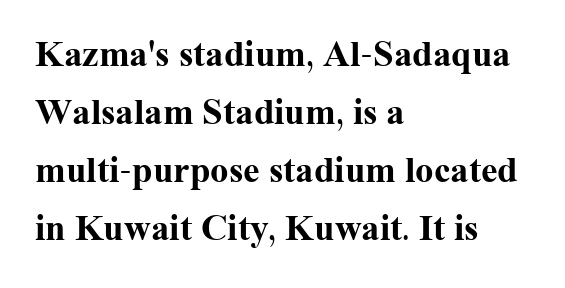
{"serif": "yes", "italic": "no", "bold": "yes", "weight": "bold", "width": "normal", "stroke_contrast": "medium", "x_height": "medium", "monospaced": "no", "underline": "no", "align": "left", "line_spacing": "normal", "line_spacing_ratio": 1.57, "letter_spacing": "normal", "letter_spacing_em": 0.0, "glyph_px": 37}
